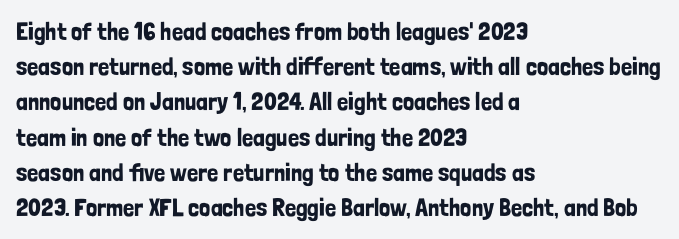
{"italic": "no", "underline": "no", "align": "left", "line_spacing": "normal", "line_spacing_ratio": 1.41, "letter_spacing": "normal", "letter_spacing_em": 0.0, "glyph_px": 25}
